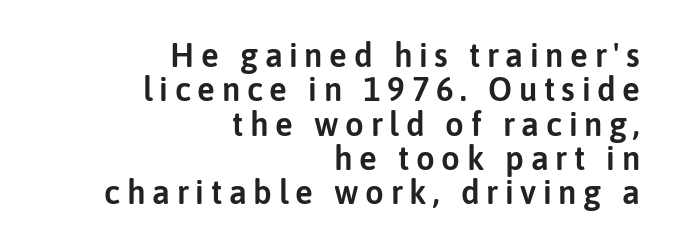
When letters stand straight like this, we call the style roman or upright. Here the designer chose a conventional face with non-uniform glyph widths. Rule under the text: the space is simply empty. The face used here is rendered with a markedly widened letterfit. Tightly led — the rows are bunched.
